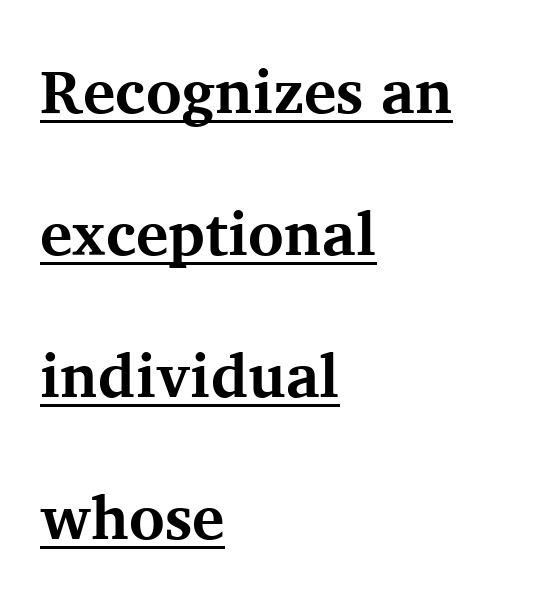
The image shows 61 px bold serif type, upright; set left-aligned, loose line spacing (2.33x), normal letter spacing, underlined; medium stroke contrast and a medium x-height.
